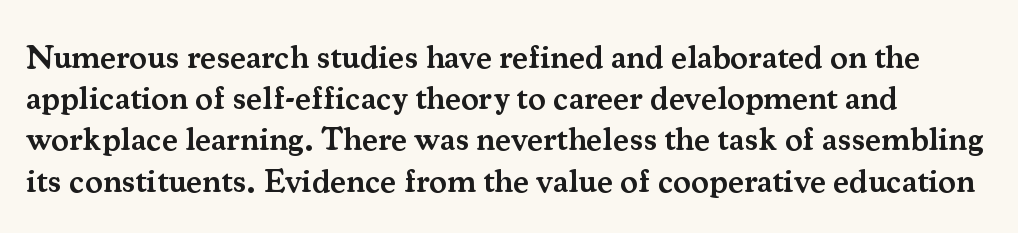
The image shows 33 px semibold serif type, upright; set normal line spacing (1.25x), normal letter spacing, not underlined; medium stroke contrast and a small x-height.
